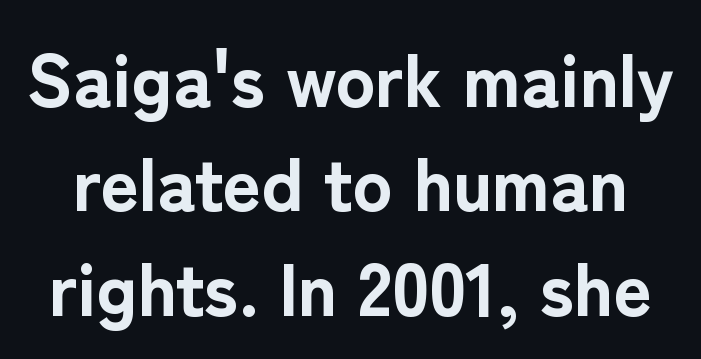
The image shows 74 px bold sans-serif type, upright; set normal line spacing (1.41x), normal letter spacing, not underlined; low stroke contrast and a medium x-height.
